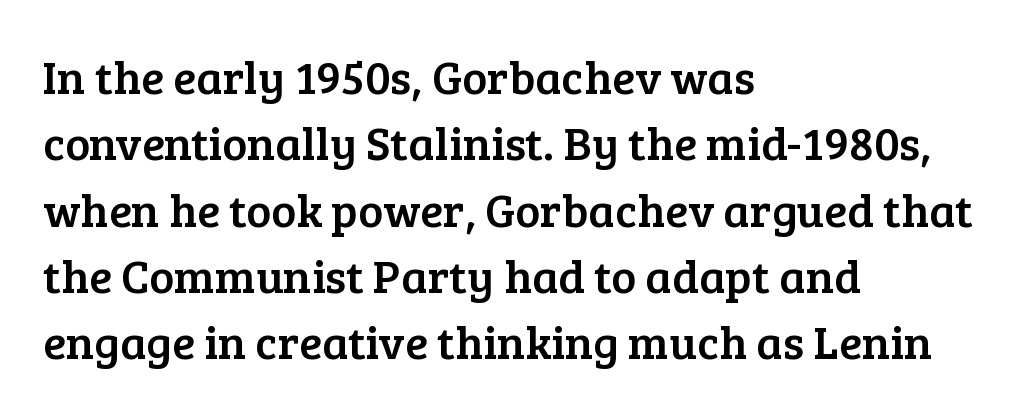
The image shows 47 px serif type, upright; set left-aligned, normal line spacing (1.41x), normal letter spacing, not underlined; low stroke contrast and a medium x-height.
